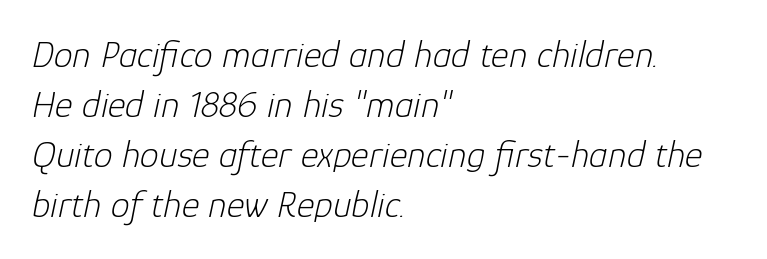
Q: Is the text bold? A: No.
Q: Is the text italic (slanted)? A: Yes, it leans right by about 12 degrees.
Q: Is the text underlined? A: No.
Q: How is the paragraph aligned? A: Left-aligned.
Q: Is the spacing between letters normal or unusually wide? A: Normal.
Q: Is the spacing between lines tight, normal or loose? A: Normal.
Q: Width (condensed, normal, or wide)? A: Normal.
Q: Stroke contrast? A: Low.
Q: x-height? A: Medium.
Q: Monospaced? A: No.
